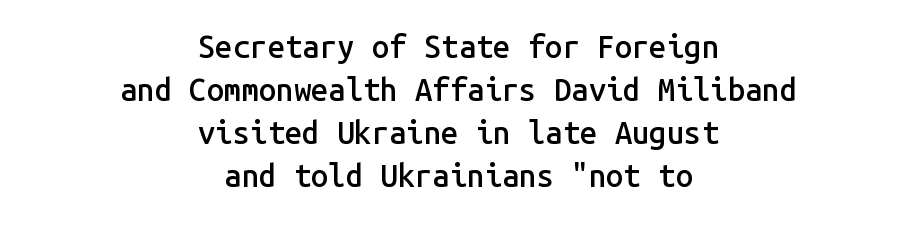
{"serif": "no", "italic": "no", "bold": "semi", "weight": "semibold", "width": "normal", "stroke_contrast": "low", "x_height": "medium", "monospaced": "yes", "underline": "no", "align": "center", "line_spacing": "normal", "line_spacing_ratio": 1.39, "letter_spacing": "normal", "letter_spacing_em": 0.0, "glyph_px": 31}
